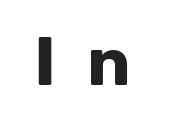
When letters stand straight like this, we call the style roman or upright. Tracking value appears strongly positive — letters spread wide. The gap between lines stays unmarked. Font category for this specimen: sans-serif.
